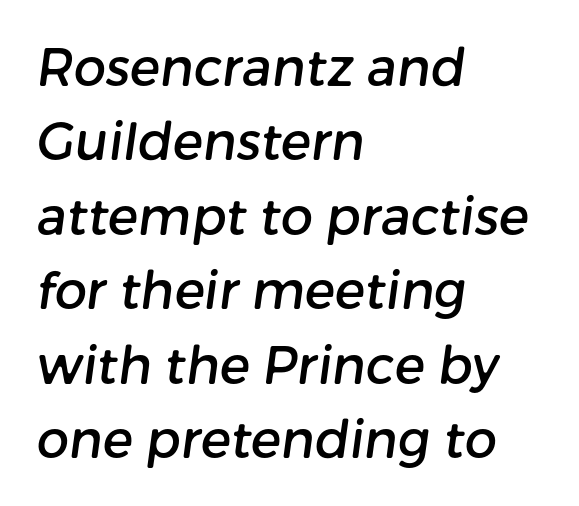
{"serif": "no", "width": "normal", "stroke_contrast": "low", "x_height": "medium", "monospaced": "no", "underline": "no", "align": "left", "line_spacing": "normal", "line_spacing_ratio": 1.46, "letter_spacing": "normal", "letter_spacing_em": 0.0, "glyph_px": 51}
